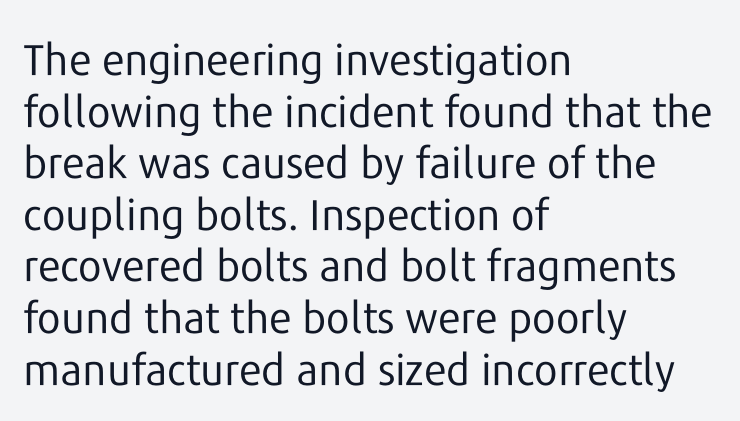
The image shows 43 px regular-weight sans-serif type, upright; set left-aligned, line spacing 1.2x, normal letter spacing, not underlined; low stroke contrast and a medium x-height.
